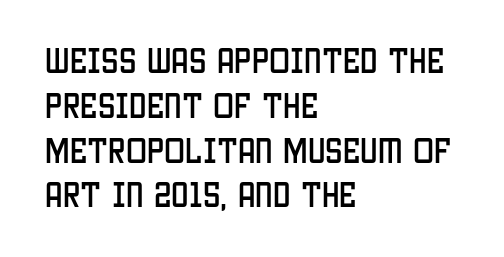
The image shows 28 px condensed sans-serif type, upright; set left-aligned, normal line spacing (1.6x), normal letter spacing, not underlined; low stroke contrast and a large x-height.
